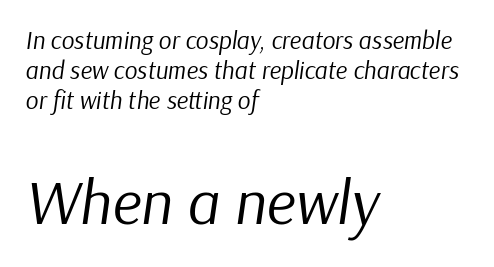
The setting favours the left margin, as ordinary paragraphs usually do. The font's italic variant was chosen for this text. Here the second block reads like a headline and the first like body copy. The letterforms sit shoulder to shoulder at normal distance.
